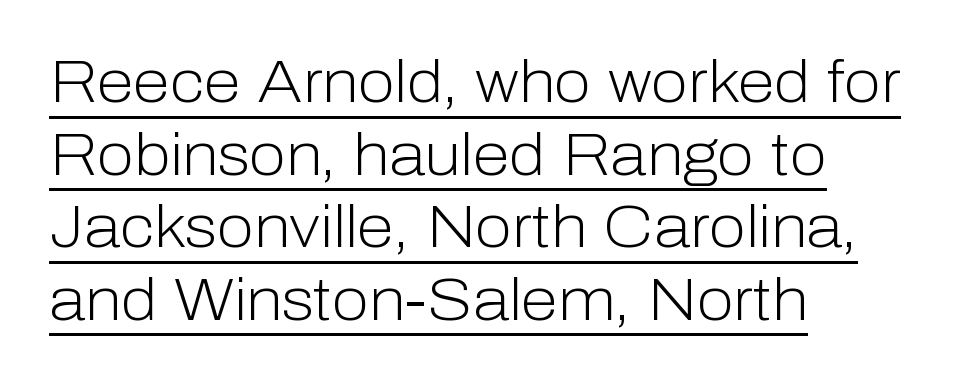
Q: Is the text bold? A: No.
Q: Is the text italic (slanted)? A: No, it is upright.
Q: Is the typeface a serif or a sans-serif typeface? A: Sans-serif.
Q: Is the text underlined? A: Yes.
Q: How is the paragraph aligned? A: Left-aligned.
Q: Is the spacing between letters normal or unusually wide? A: Normal.
Q: Width (condensed, normal, or wide)? A: Normal.
Q: Stroke contrast? A: Low.
Q: x-height? A: Medium.
Q: Monospaced? A: No.
